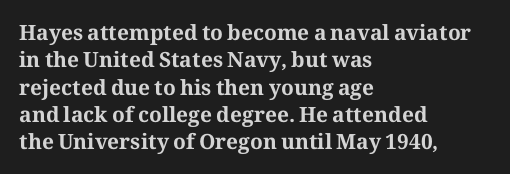
{"italic": "no", "bold": "yes", "underline": "no", "align": "left", "line_spacing": "normal", "line_spacing_ratio": 1.3, "letter_spacing": "normal", "letter_spacing_em": 0.0, "glyph_px": 21}
